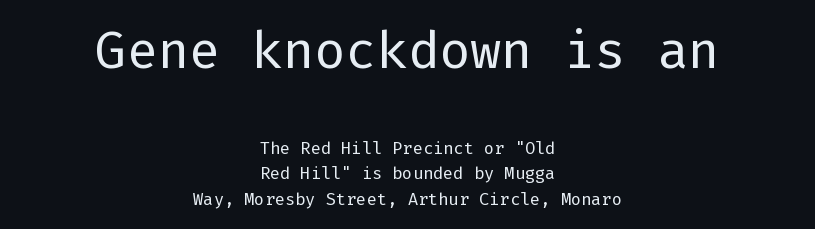
The image shows 52 px regular-weight sans-serif type, upright; set centered, normal line spacing (1.49x), normal letter spacing, not underlined; the first (top) block is 3.06x larger; low stroke contrast and a medium x-height.
